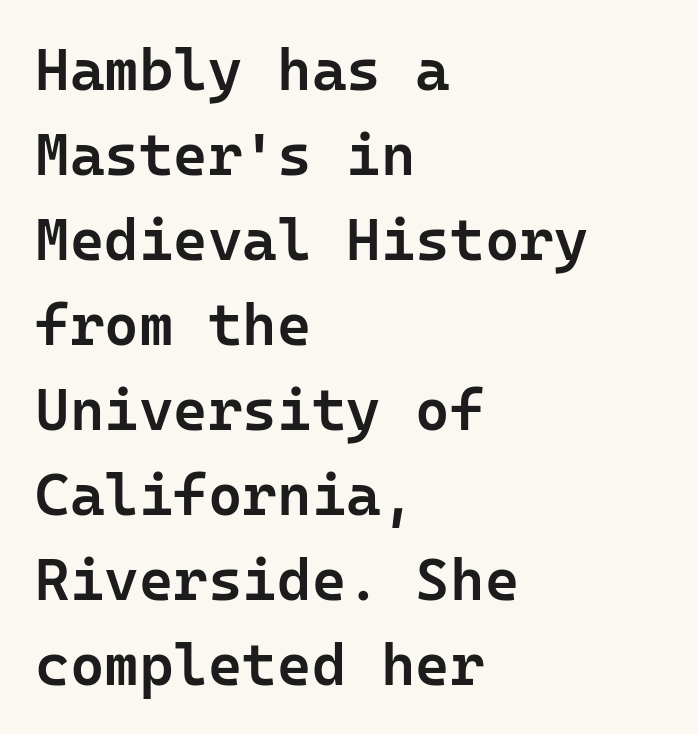
The image shows 59 px semibold sans-serif type, upright, monospaced; set left-aligned, normal line spacing (1.44x), normal letter spacing, not underlined; low stroke contrast and a medium x-height.
